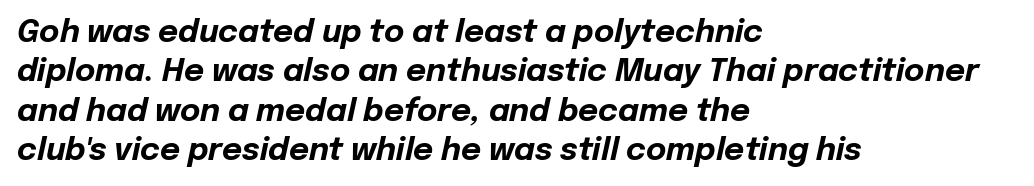
{"italic": "yes", "lean": "right", "slant_degrees": 12, "bold": "yes", "weight": "bold", "width": "normal", "stroke_contrast": "low", "x_height": "medium", "monospaced": "no", "underline": "no", "align": "left", "line_spacing": "normal", "line_spacing_ratio": 1.27, "letter_spacing": "normal", "letter_spacing_em": 0.0, "glyph_px": 31}
